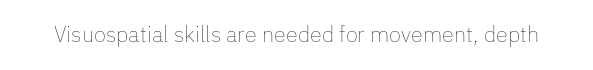
The space directly below the letters is spotless. Quick note: not italic, upright. The line texture is even and compact thanks to regular tracking. These glyphs show unthickened strokes, regular width or finer.
